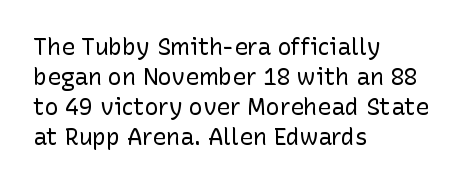
{"italic": "no", "bold": "no", "underline": "no", "align": "left", "line_spacing": "normal", "line_spacing_ratio": 1.3, "letter_spacing": "normal", "letter_spacing_em": 0.0, "glyph_px": 23}
